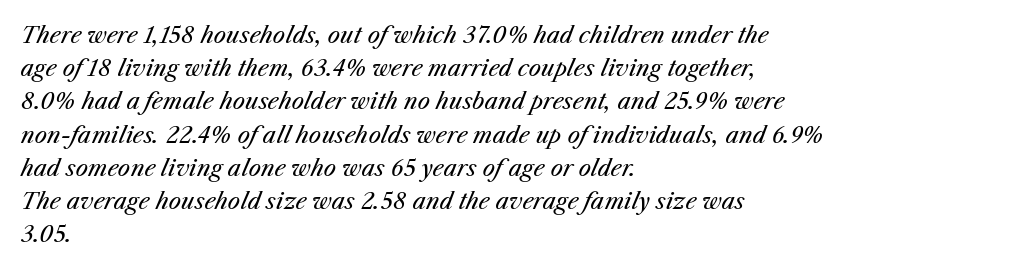
{"italic": "yes", "lean": "right", "slant_degrees": 25, "bold": "no", "underline": "no", "align": "left", "line_spacing": "normal", "line_spacing_ratio": 1.51, "letter_spacing": "normal", "letter_spacing_em": 0.0, "glyph_px": 22}
